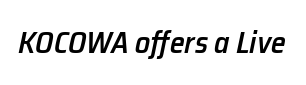
The image shows 30 px semibold type, italic (leaning right); set normal letter spacing, not underlined; low stroke contrast and a medium x-height.
